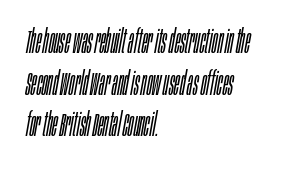
{"italic": "yes", "lean": "right", "slant_degrees": 10, "bold": "no", "weight": "light", "width": "condensed", "stroke_contrast": "low", "x_height": "large", "monospaced": "no", "underline": "no", "align": "left", "line_spacing": "normal", "line_spacing_ratio": 1.26, "letter_spacing": "normal", "letter_spacing_em": 0.0, "glyph_px": 33}
